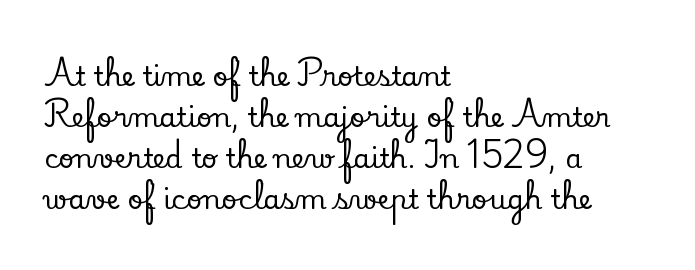
{"italic": "no", "underline": "no", "align": "left", "line_spacing": "normal", "line_spacing_ratio": 1.52, "letter_spacing": "normal", "letter_spacing_em": 0.0, "glyph_px": 27}
